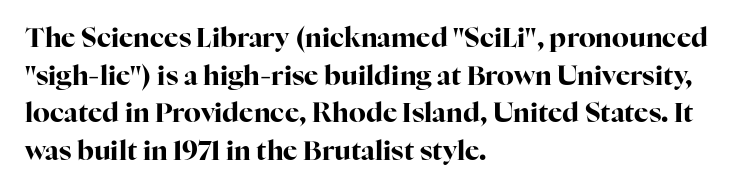
Its strokes are broad and dark, the hallmark of bold type. The letterforms sit shoulder to shoulder at normal distance. Horizontal alignment here is leftward, the default for most running prose. Each new line begins a customary step beneath the previous one. Has an underline been added? It has not. Characters remain perfectly vertical along every line.
